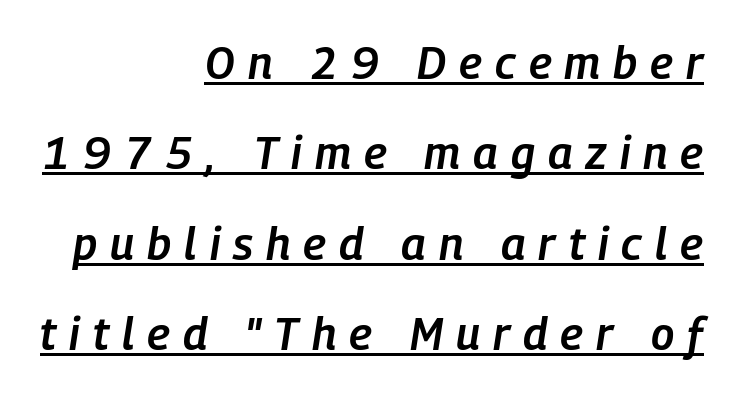
{"italic": "yes", "lean": "right", "slant_degrees": 9, "bold": "semi", "weight": "semibold", "width": "condensed", "stroke_contrast": "low", "x_height": "medium", "monospaced": "no", "underline": "yes", "align": "right", "line_spacing": "loose", "line_spacing_ratio": 2.01, "letter_spacing": "wide", "letter_spacing_em": 0.29, "glyph_px": 45}
